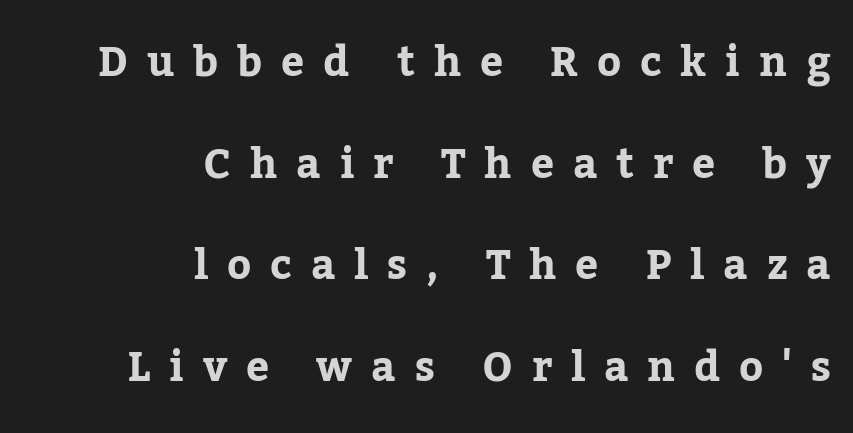
The image shows 41 px serif type, upright; set right-aligned, loose line spacing (2.48x), unusually wide letter spacing (+0.46 em), not underlined; low stroke contrast and a medium x-height.
